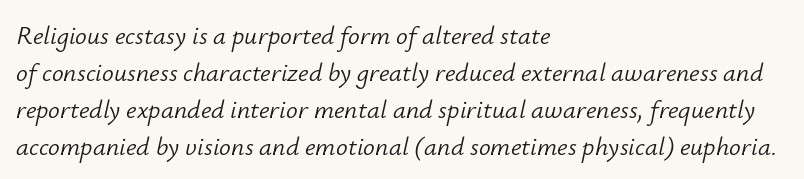
The image shows 26 px text type, italic (leaning right); set left-aligned, normal line spacing (1.42x), normal letter spacing, not underlined.
